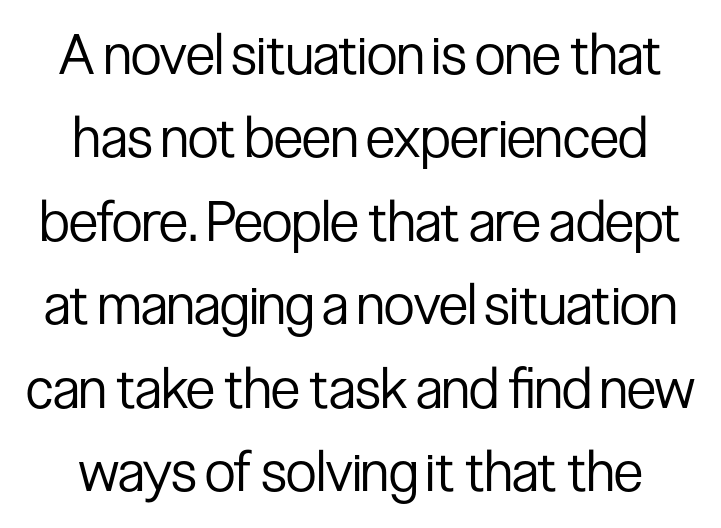
{"serif": "no", "italic": "no", "bold": "no", "weight": "regular", "width": "condensed", "stroke_contrast": "low", "x_height": "medium", "monospaced": "no", "underline": "no", "align": "center", "line_spacing": "normal", "line_spacing_ratio": 1.49, "letter_spacing": "normal", "letter_spacing_em": 0.0, "glyph_px": 56}
